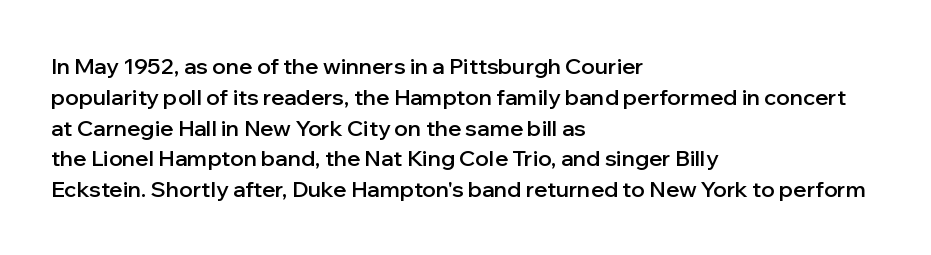
{"italic": "no", "bold": "semi", "underline": "no", "align": "left", "line_spacing": "normal", "line_spacing_ratio": 1.4, "letter_spacing": "normal", "letter_spacing_em": 0.0, "glyph_px": 22}
